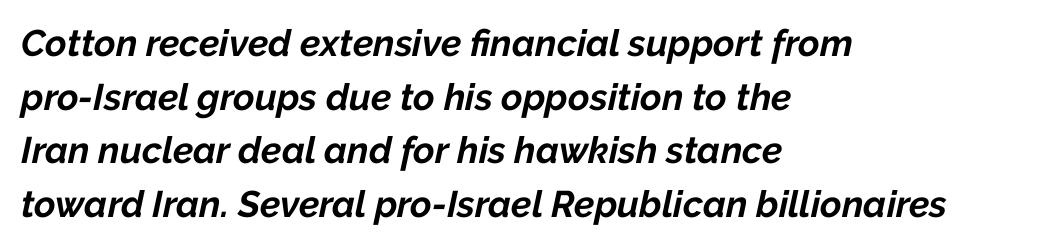
Q: Is the text bold? A: Yes.
Q: Is the text italic (slanted)? A: Yes, it leans right by about 12 degrees.
Q: Is the text underlined? A: No.
Q: How is the paragraph aligned? A: Left-aligned.
Q: Is the spacing between letters normal or unusually wide? A: Normal.
Q: Is the spacing between lines tight, normal or loose? A: Normal.
Q: Width (condensed, normal, or wide)? A: Normal.
Q: Stroke contrast? A: Low.
Q: x-height? A: Medium.
Q: Monospaced? A: No.
